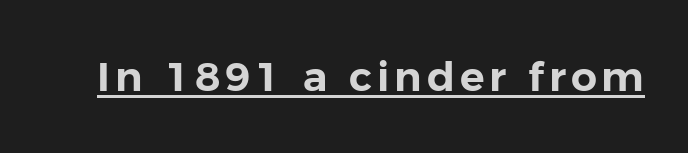
{"serif": "no", "italic": "no", "width": "normal", "stroke_contrast": "low", "x_height": "medium", "monospaced": "no", "underline": "yes", "glyph_px": 41}
